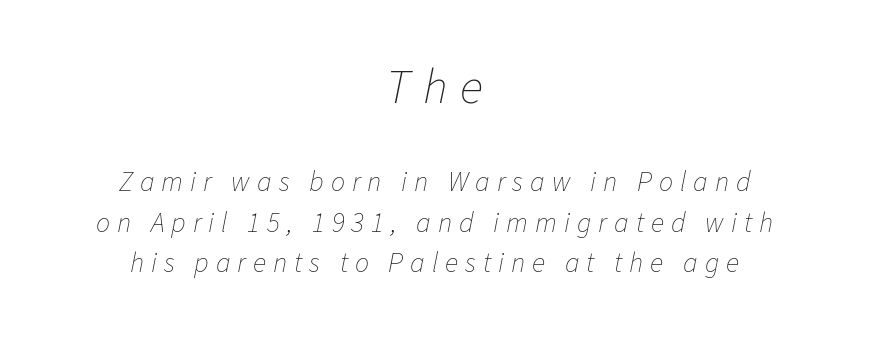
Q: Is the text bold? A: No.
Q: Is the text italic (slanted)? A: Yes, it leans right by about 11 degrees.
Q: Is the text underlined? A: No.
Q: How is the paragraph aligned? A: Centered.
Q: Is the spacing between letters normal or unusually wide? A: Unusually wide.
Q: Is the spacing between lines tight, normal or loose? A: Normal.
Q: Which block of text is set in a larger size, the first (top) or the second (bottom)? A: The first (top) one.
Q: Width (condensed, normal, or wide)? A: Normal.
Q: Stroke contrast? A: Low.
Q: x-height? A: Medium.
Q: Monospaced? A: No.
